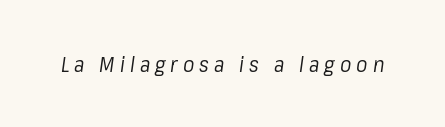
{"italic": "yes", "lean": "right", "slant_degrees": 8, "bold": "no", "underline": "no", "letter_spacing": "wide", "letter_spacing_em": 0.24, "glyph_px": 21}
